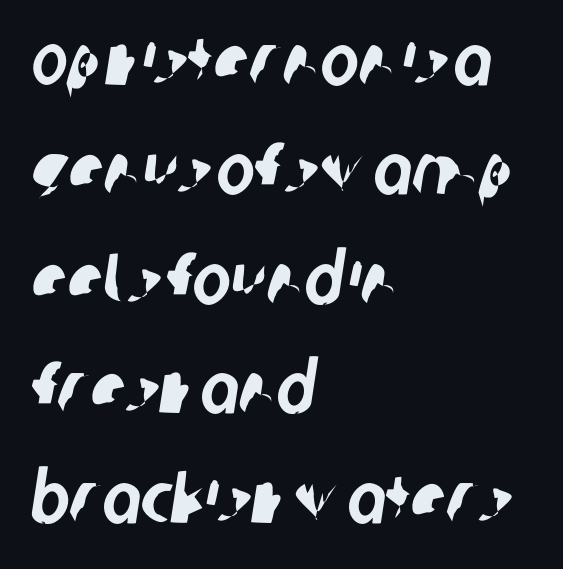
Nope, no serifs anywhere on these letters. Note the varied advance widths — an 'i' is clearly narrower than an 'm'. Letter spacing: default. Which margin do the lines hug? The left one — the right edge is uneven. The rendering uses a moderate line-height, typical for paragraphs. The string is rendered with underlining switched off.
